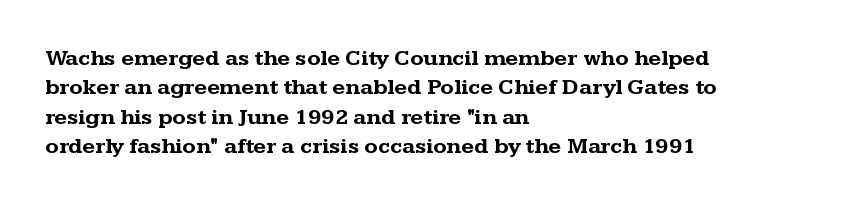
The image shows 22 px bold type, upright; set left-aligned, normal line spacing (1.34x), normal letter spacing, not underlined.
